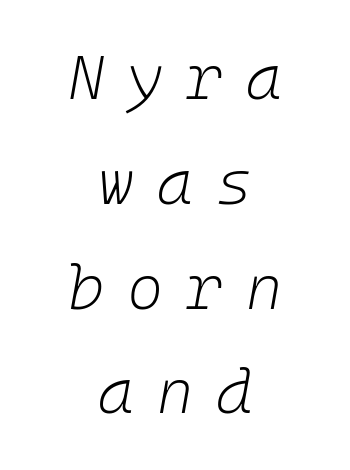
Q: Is the text bold? A: No.
Q: Is the text italic (slanted)? A: Yes, it leans right by about 10 degrees.
Q: Is the text underlined? A: No.
Q: How is the paragraph aligned? A: Centered.
Q: Is the spacing between letters normal or unusually wide? A: Unusually wide.
Q: Is the spacing between lines tight, normal or loose? A: Normal.
Q: Width (condensed, normal, or wide)? A: Normal.
Q: Stroke contrast? A: Low.
Q: x-height? A: Medium.
